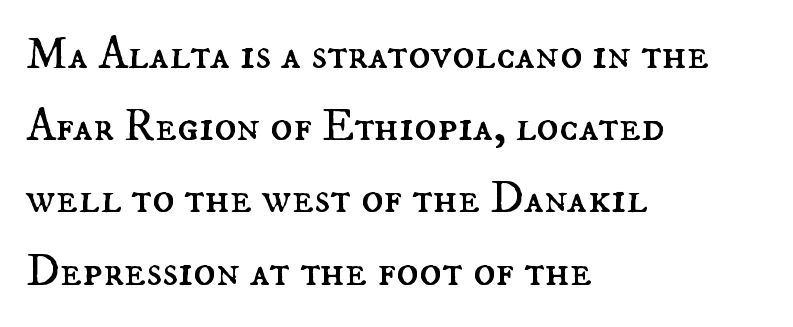
Q: Is the text bold? A: No.
Q: Is the text italic (slanted)? A: No, it is upright.
Q: Is the text underlined? A: No.
Q: How is the paragraph aligned? A: Left-aligned.
Q: Is the spacing between letters normal or unusually wide? A: Normal.
Q: Is the spacing between lines tight, normal or loose? A: Normal.
Q: Width (condensed, normal, or wide)? A: Normal.
Q: Stroke contrast? A: Medium.
Q: x-height? A: Small.
Q: Monospaced? A: No.
